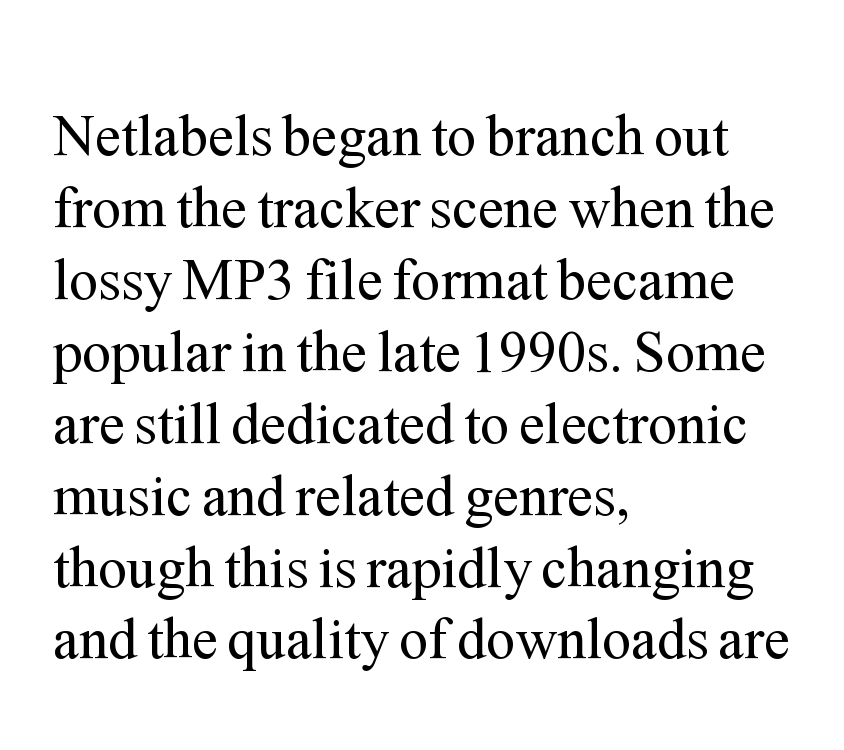
You can tell from the footed stems that serif type was used. Type without underlining. No extra ink here — the face is not bold. A typesetter would call this proportional, since set widths differ per character. The rendering anchors every line to the left-hand side.
